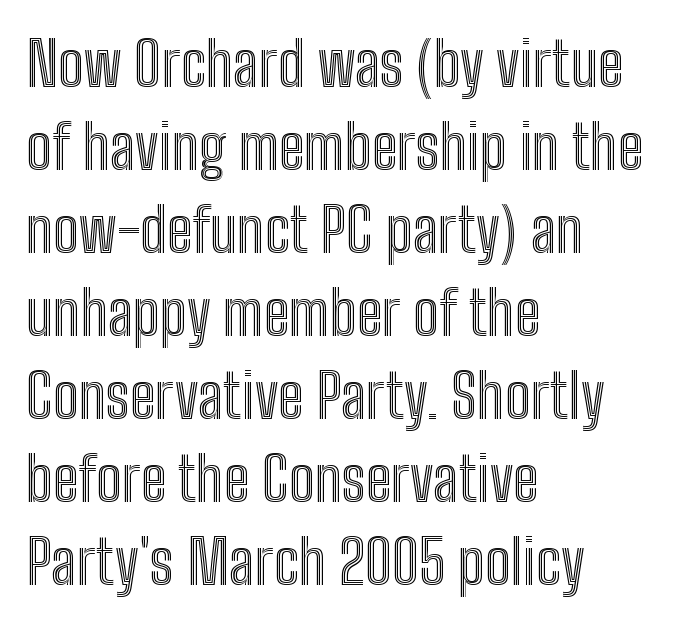
Compared with typical body copy, the letter spacing here is the same. This is roman type, the default non-slanted kind. One glance says typical: line gaps are just what's usual. The compositor pushed each line to the left boundary. The gap between lines stays unmarked. This sample has the flowing, uneven cadence of proportional lettering.
